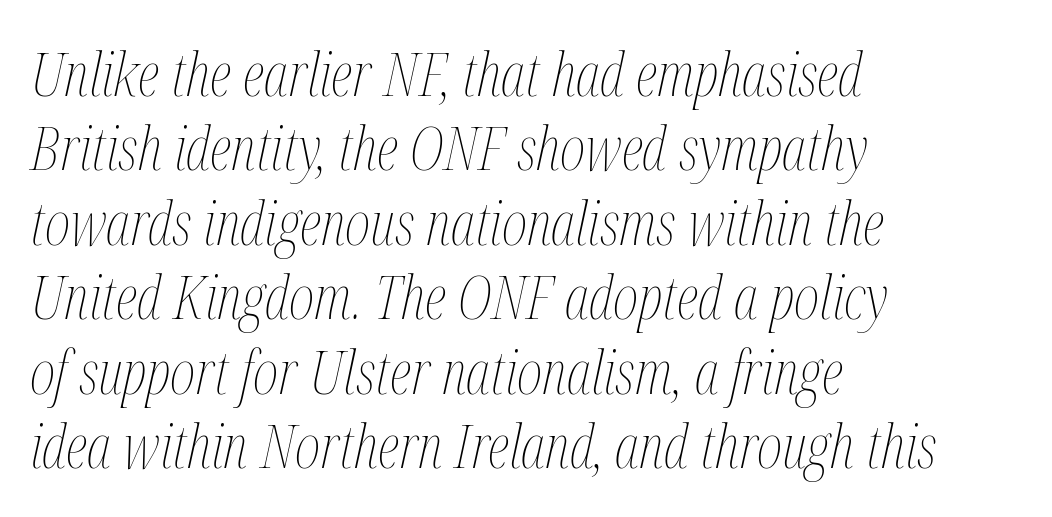
{"italic": "yes", "lean": "right", "slant_degrees": 12, "bold": "no", "weight": "thin", "width": "condensed", "stroke_contrast": "medium", "x_height": "medium", "monospaced": "no", "underline": "no", "align": "left", "line_spacing_ratio": 1.22, "letter_spacing": "normal", "letter_spacing_em": 0.0, "glyph_px": 61}
